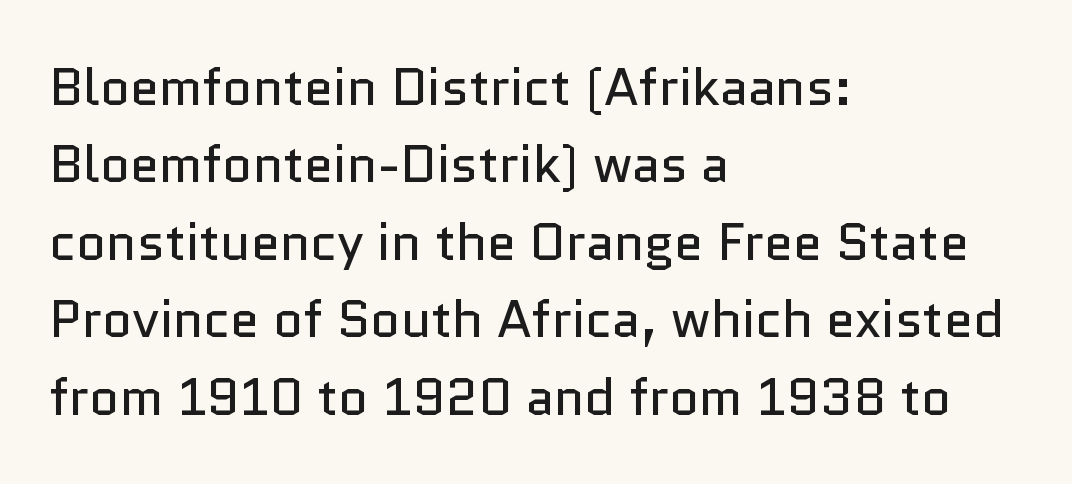
The image shows 52 px regular-weight sans-serif type, upright; set left-aligned, normal line spacing (1.49x), normal letter spacing, not underlined; low stroke contrast and a medium x-height.
